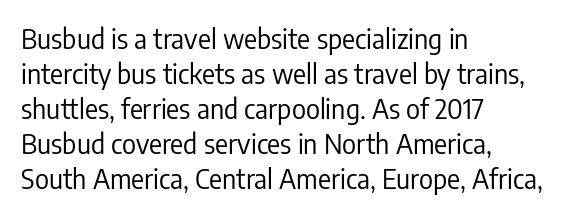
Style check: upright. Plain, unruled lines of type. The paragraph has a hard left edge and a soft right edge. This rendering leaves character spacing at its baseline value. A typesetter would call this leading conventional body-copy spacing. These glyphs show unthickened strokes, regular width or finer.
